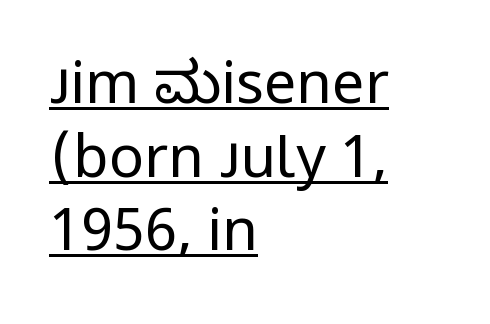
{"serif": "no", "italic": "no", "bold": "no", "weight": "regular", "width": "normal", "stroke_contrast": "low", "x_height": "medium", "monospaced": "no", "underline": "yes", "align": "left", "line_spacing": "normal", "line_spacing_ratio": 1.27, "letter_spacing": "normal", "letter_spacing_em": 0.0, "glyph_px": 58}
